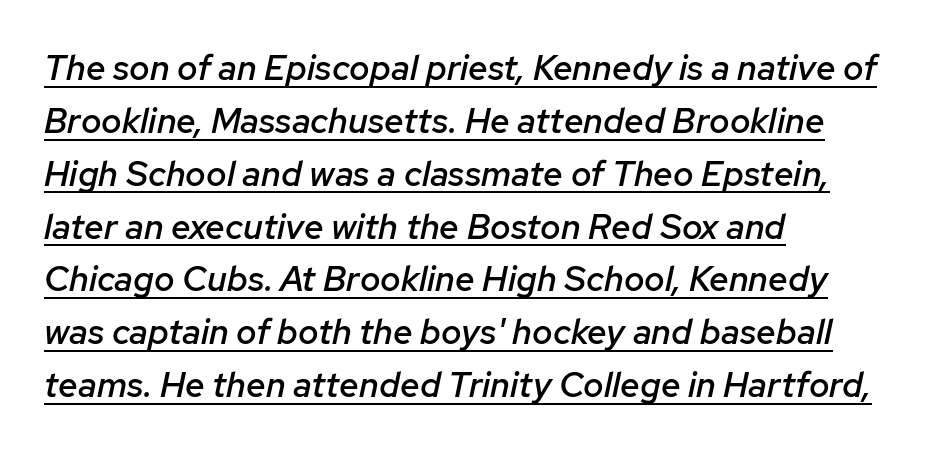
{"italic": "yes", "lean": "right", "slant_degrees": 12, "bold": "semi", "weight": "semibold", "width": "normal", "stroke_contrast": "low", "x_height": "medium", "monospaced": "no", "underline": "yes", "align": "left", "line_spacing": "normal", "line_spacing_ratio": 1.51, "letter_spacing": "normal", "letter_spacing_em": 0.0, "glyph_px": 35}
